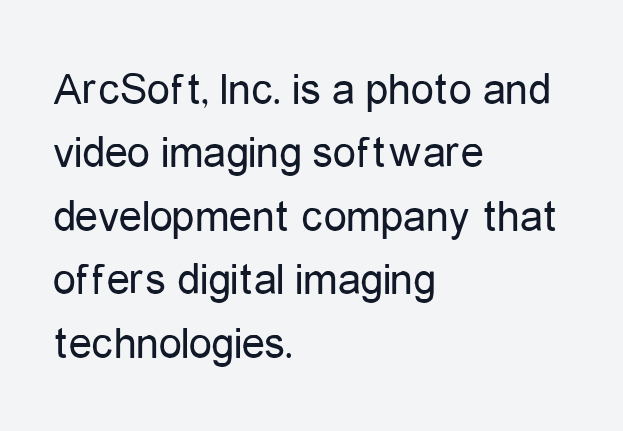
The glyphs in this specimen are sans serif. This sample is left-justified, so line endings fall wherever the words run out. If you drew a line through each stem, it would be perfectly vertical. Do the characters align in a grid? No, the font is proportional.
